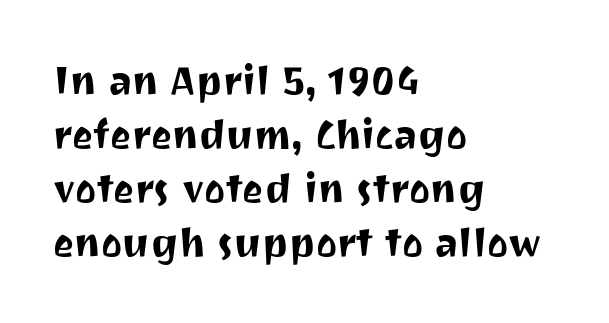
Here the designer chose a conventional face with non-uniform glyph widths. The typography opts for an upright posture over an oblique one. The space beneath each line is pristine and unruled. These lines are composed in type without serifs. This sample keeps an unexceptional amount of space between lines.
